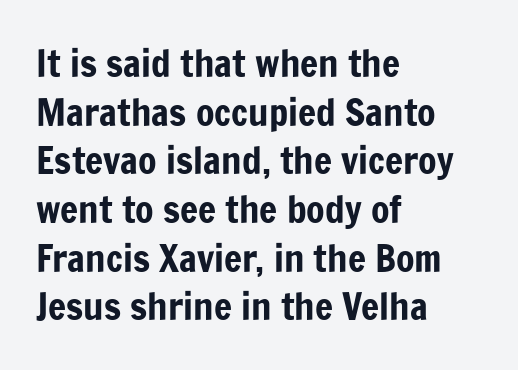
{"serif": "no", "italic": "no", "width": "condensed", "stroke_contrast": "low", "x_height": "medium", "monospaced": "no", "underline": "no", "align": "left", "line_spacing": "normal", "line_spacing_ratio": 1.28, "letter_spacing": "normal", "letter_spacing_em": 0.0, "glyph_px": 38}
